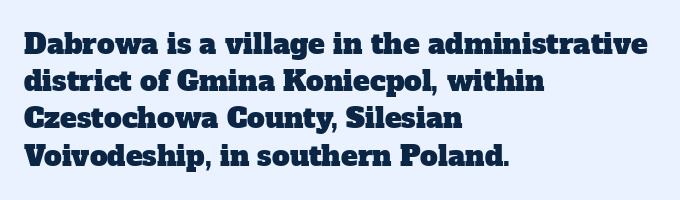
The image shows 28 px serif type; set left-aligned, normal line spacing (1.33x), normal letter spacing, not underlined; low stroke contrast and a medium x-height.
